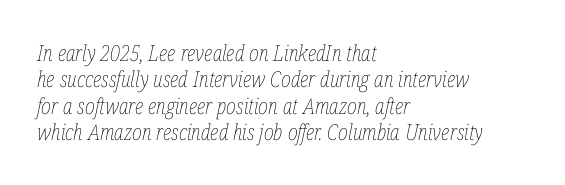
The lettering tilts uniformly, giving the passage an italic look. This is not heavy type; no bold has been used. Horizontal alignment here is leftward, the default for most running prose. Honestly, the letter spacing is just normal — you wouldn't notice it. Rule under the text: the space is simply empty.
